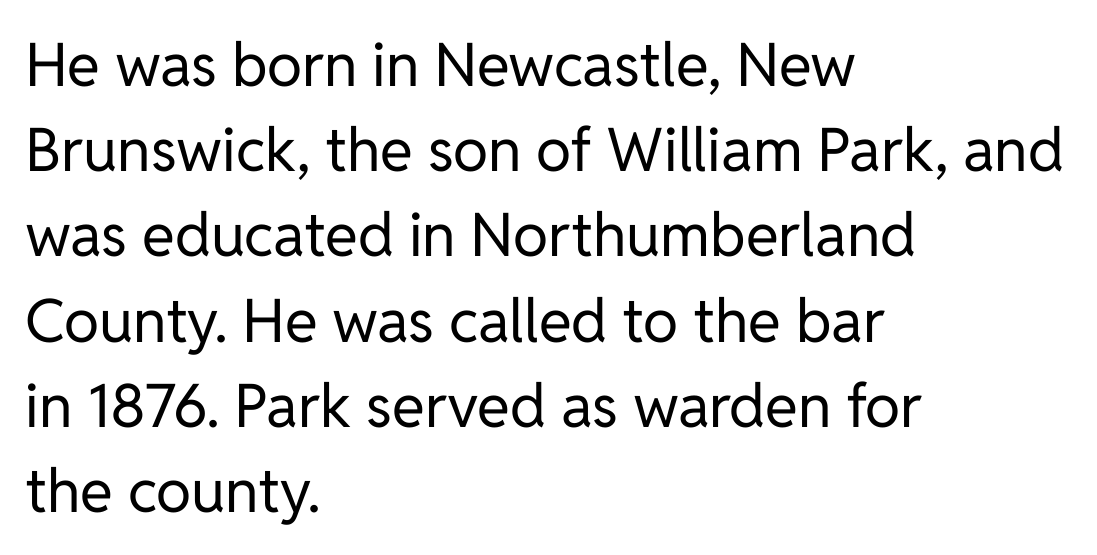
The rendering anchors every line to the left-hand side. Serifs: no, the terminals of the letterforms are clean. A typesetter would call this proportional, since set widths differ per character. Unbolded letterforms with no extra heft.
